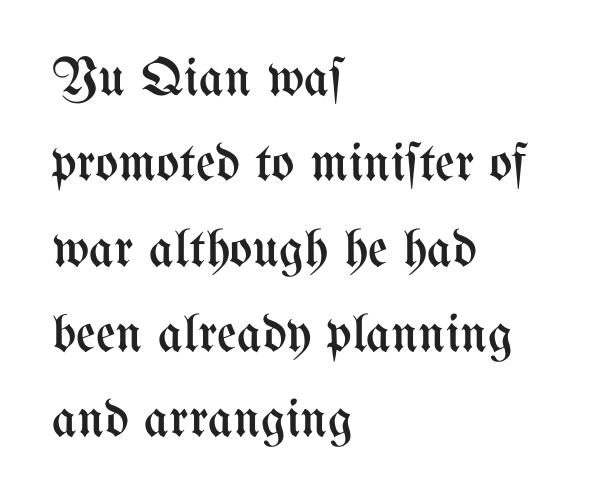
The image shows 54 px regular-weight, condensed type, upright; set left-aligned, normal line spacing (1.58x), normal letter spacing, not underlined; medium stroke contrast and a medium x-height.
